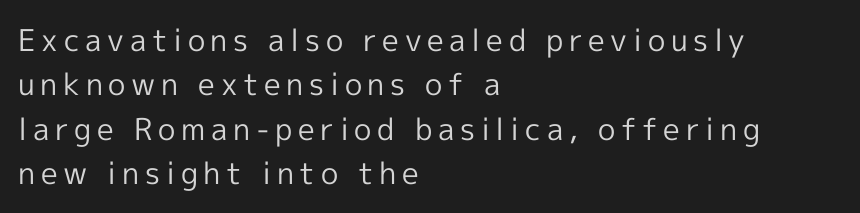
{"serif": "no", "italic": "no", "bold": "no", "weight": "regular", "width": "normal", "x_height": "medium", "monospaced": "no", "underline": "no", "align": "left", "line_spacing": "normal", "line_spacing_ratio": 1.48, "glyph_px": 30}
